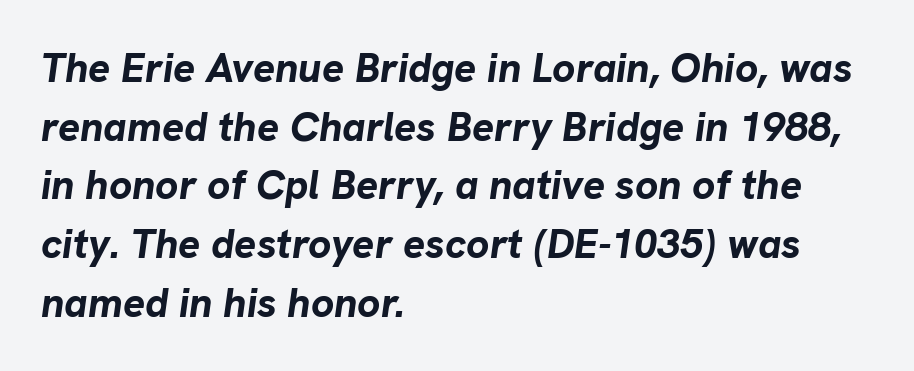
{"italic": "yes", "lean": "right", "slant_degrees": 8, "bold": "yes", "weight": "bold", "width": "normal", "stroke_contrast": "low", "x_height": "medium", "monospaced": "no", "underline": "no", "align": "left", "line_spacing": "normal", "line_spacing_ratio": 1.43, "letter_spacing": "normal", "letter_spacing_em": 0.0, "glyph_px": 41}
